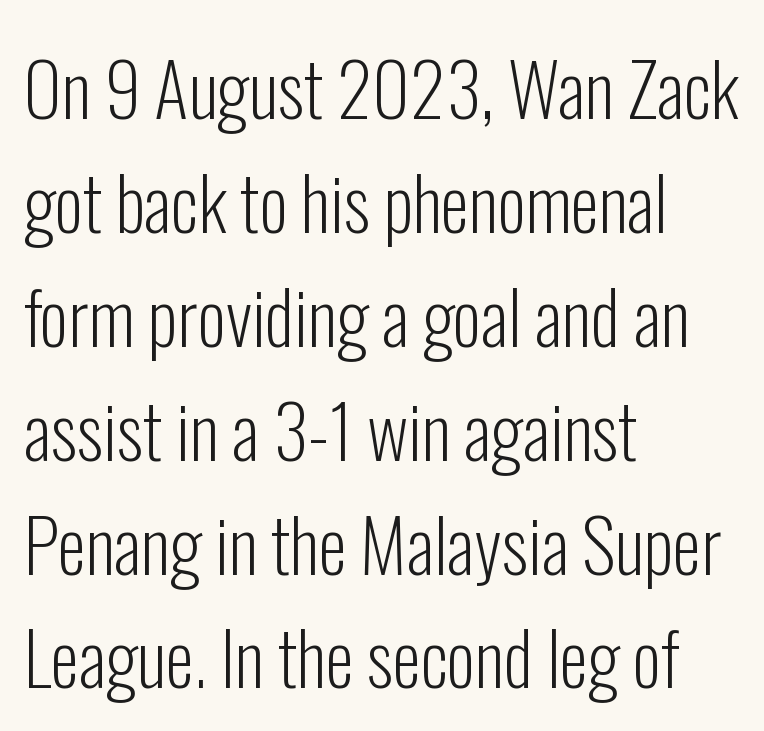
Q: Is the text bold? A: No.
Q: Is the text italic (slanted)? A: No, it is upright.
Q: Is the typeface a serif or a sans-serif typeface? A: Sans-serif.
Q: Is the text underlined? A: No.
Q: How is the paragraph aligned? A: Left-aligned.
Q: Is the spacing between letters normal or unusually wide? A: Normal.
Q: Is the spacing between lines tight, normal or loose? A: Normal.
Q: Width (condensed, normal, or wide)? A: Condensed.
Q: Stroke contrast? A: Low.
Q: x-height? A: Medium.
Q: Monospaced? A: No.
